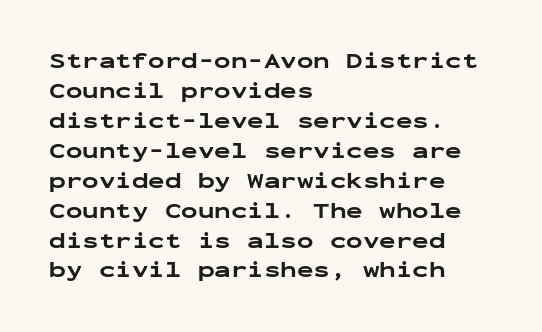
Italic: no, the glyphs are upright roman. Standard letterfit; no display-style spreading of the glyphs. Glance below the letters and you will spot only blank space. Its strokes are broad and dark, the hallmark of bold type.
